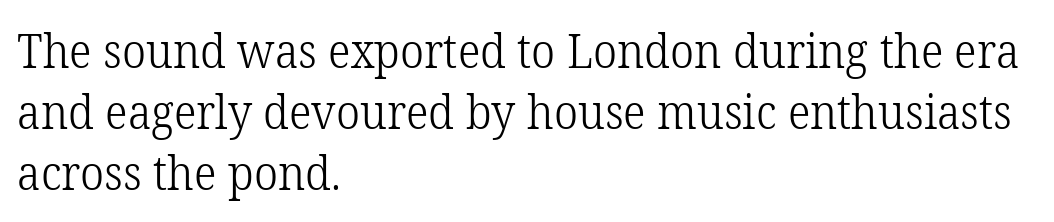
{"serif": "yes", "italic": "no", "bold": "no", "weight": "light", "width": "normal", "stroke_contrast": "low", "x_height": "medium", "monospaced": "no", "underline": "no", "align": "left", "line_spacing": "normal", "line_spacing_ratio": 1.3, "letter_spacing": "normal", "letter_spacing_em": 0.0, "glyph_px": 47}
